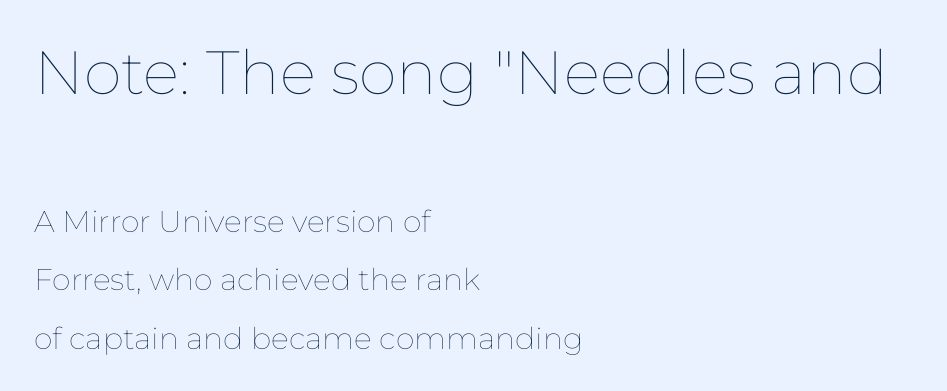
The image shows 61 px thin type, upright; set left-aligned, loose line spacing (1.95x), normal letter spacing, not underlined; the first (top) block is 2.03x larger; low stroke contrast and a medium x-height.
